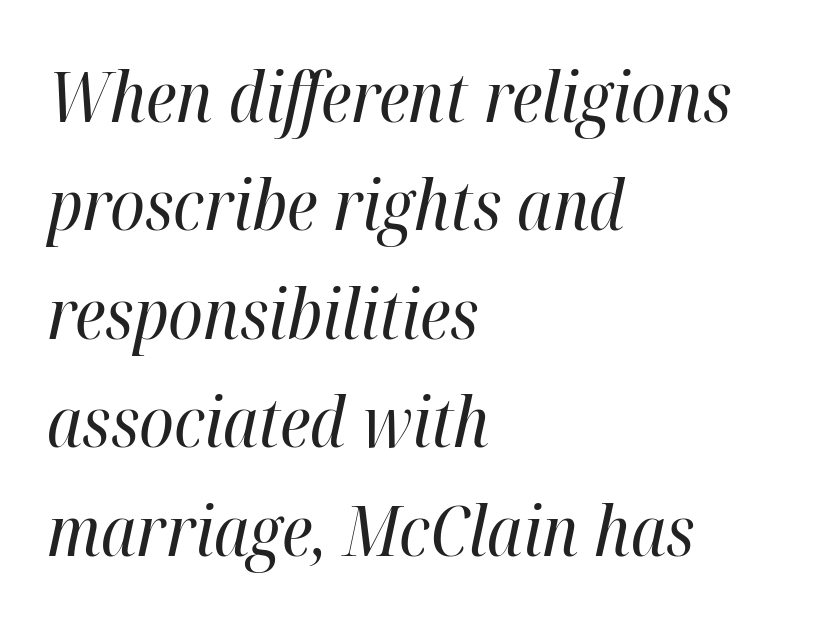
The image shows 70 px regular-weight, condensed type, italic (leaning right); set left-aligned, normal line spacing (1.55x), normal letter spacing, not underlined; high stroke contrast and a medium x-height.
